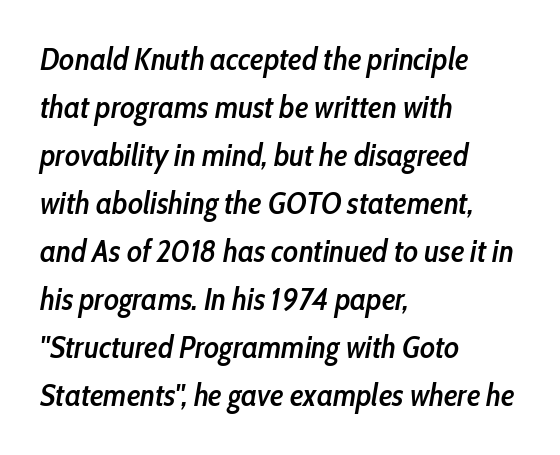
The image shows 31 px semibold, condensed type, italic (leaning right); set left-aligned, normal line spacing (1.55x), normal letter spacing, not underlined; low stroke contrast and a medium x-height.
